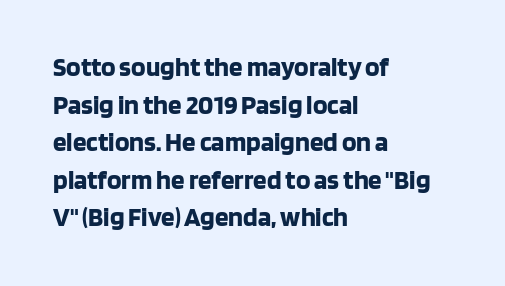
Q: Is the text bold? A: Yes.
Q: Is the text italic (slanted)? A: No, it is upright.
Q: Is the text underlined? A: No.
Q: How is the paragraph aligned? A: Left-aligned.
Q: Is the spacing between letters normal or unusually wide? A: Normal.
Q: Is the spacing between lines tight, normal or loose? A: Normal.
